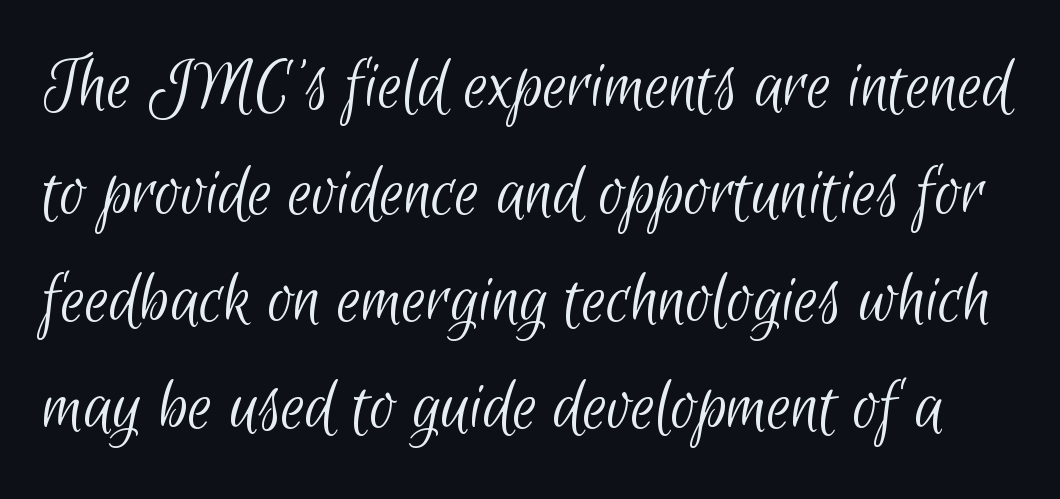
The image shows 77 px light, condensed sans-serif type; set normal line spacing (1.39x), normal letter spacing, not underlined; low stroke contrast and a small x-height.
